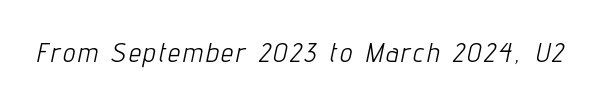
Q: Is the text bold? A: No.
Q: Is the text italic (slanted)? A: Yes, it leans right by about 12 degrees.
Q: Is the text underlined? A: No.
